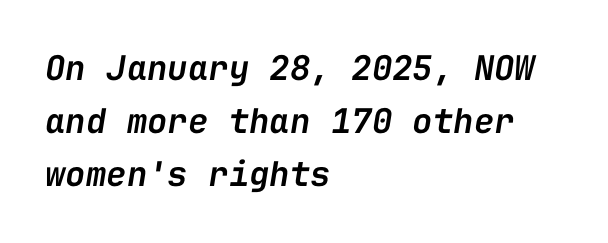
The tracking reads as untouched default to a designer's eye. The whole block is typeset with a tilt. Quick note: underline off. Summary of vertical rhythm: regular, with standard interline spacing. This sample is left-justified, so line endings fall wherever the words run out. Do the characters align in a grid? Yes, the font is monospaced.
